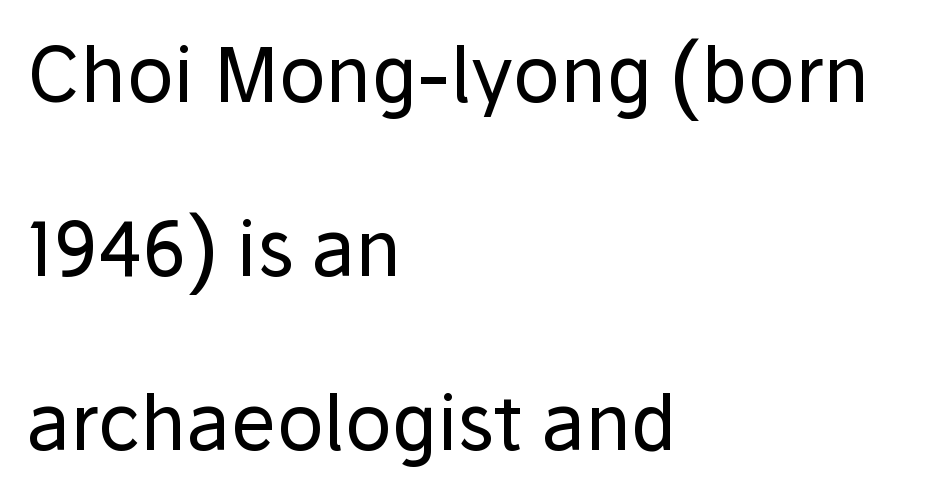
{"serif": "no", "italic": "no", "bold": "no", "weight": "regular", "width": "normal", "stroke_contrast": "low", "x_height": "medium", "monospaced": "no", "underline": "no", "align": "left", "line_spacing": "loose", "line_spacing_ratio": 2.29, "letter_spacing": "normal", "letter_spacing_em": 0.0, "glyph_px": 76}
